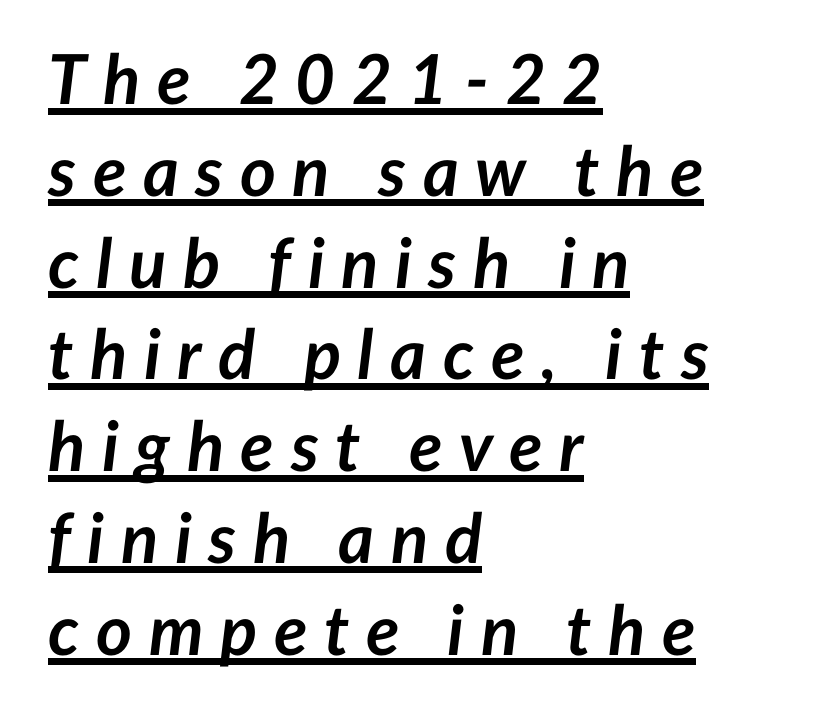
{"italic": "yes", "lean": "right", "slant_degrees": 7, "bold": "yes", "weight": "semibold", "width": "normal", "stroke_contrast": "low", "x_height": "medium", "monospaced": "no", "underline": "yes", "align": "left", "line_spacing": "normal", "line_spacing_ratio": 1.33, "letter_spacing": "wide", "letter_spacing_em": 0.24, "glyph_px": 69}
